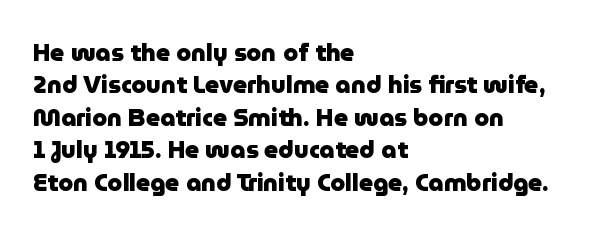
Whoever set this chose a conventional vertical rhythm. Emphasis by weight is at full strength: bold. The setting favours the left margin, as ordinary paragraphs usually do. Glance below the letters and you will spot only blank space. Rendered with straight, roman letterforms.
